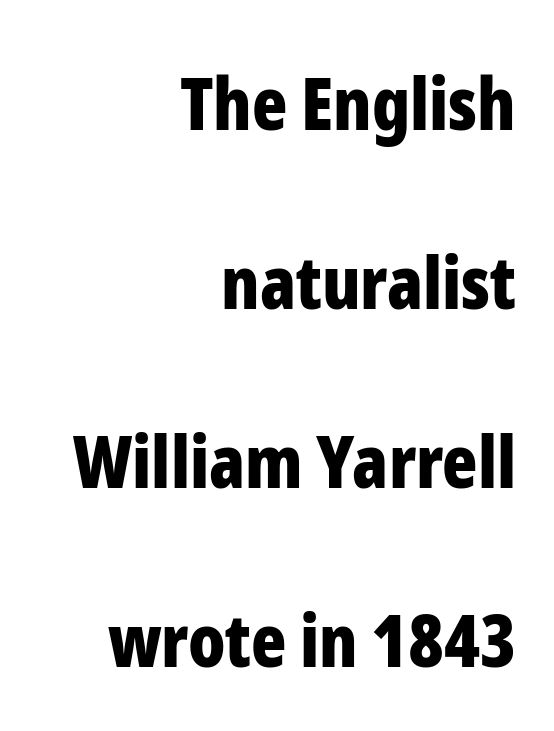
{"serif": "no", "italic": "no", "bold": "yes", "weight": "bold", "width": "condensed", "stroke_contrast": "low", "x_height": "medium", "monospaced": "no", "underline": "no", "align": "right", "line_spacing": "loose", "line_spacing_ratio": 2.45, "letter_spacing": "normal", "letter_spacing_em": 0.0, "glyph_px": 73}
